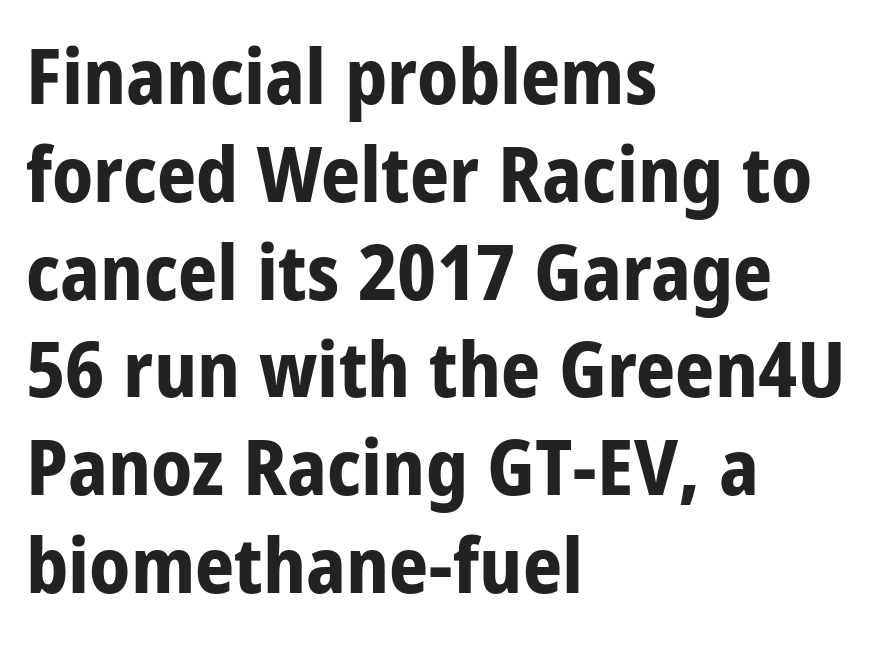
Q: Is the text bold? A: Yes.
Q: Is the text italic (slanted)? A: No, it is upright.
Q: Is the typeface a serif or a sans-serif typeface? A: Sans-serif.
Q: Is the text underlined? A: No.
Q: How is the paragraph aligned? A: Left-aligned.
Q: Is the spacing between letters normal or unusually wide? A: Normal.
Q: Is the spacing between lines tight, normal or loose? A: Normal.
Q: Width (condensed, normal, or wide)? A: Condensed.
Q: Stroke contrast? A: Low.
Q: x-height? A: Large.
Q: Monospaced? A: No.
